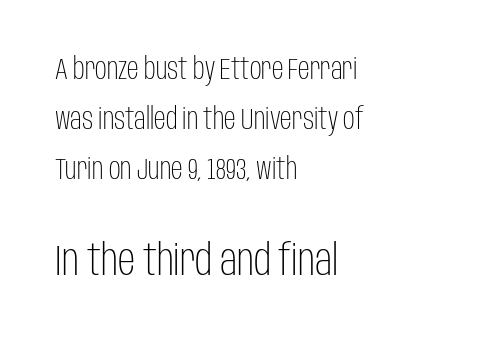
Q: Is the text bold? A: No.
Q: Is the text italic (slanted)? A: No, it is upright.
Q: Is the typeface a serif or a sans-serif typeface? A: Sans-serif.
Q: Is the text underlined? A: No.
Q: How is the paragraph aligned? A: Left-aligned.
Q: Is the spacing between letters normal or unusually wide? A: Normal.
Q: Which block of text is set in a larger size, the first (top) or the second (bottom)? A: The second (bottom) one.
Q: Width (condensed, normal, or wide)? A: Condensed.
Q: Stroke contrast? A: Low.
Q: x-height? A: Large.
Q: Monospaced? A: No.
